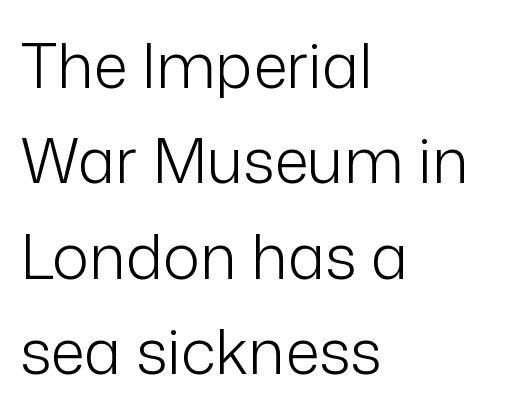
The image shows 62 px light sans-serif type, upright; set left-aligned, normal line spacing (1.54x), normal letter spacing, not underlined; low stroke contrast and a medium x-height.
